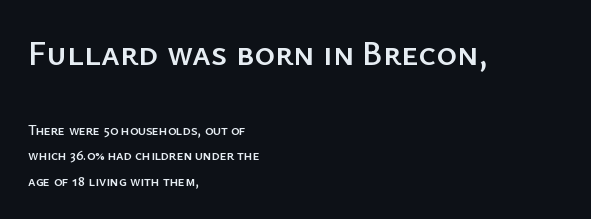
A typesetter would call this proportional, since set widths differ per character. A student would call this left alignment; a typographer would say flush left, rag right. Unlike italic type, these characters show no tilt at all. The typeface chosen for these lines omits serifs.
